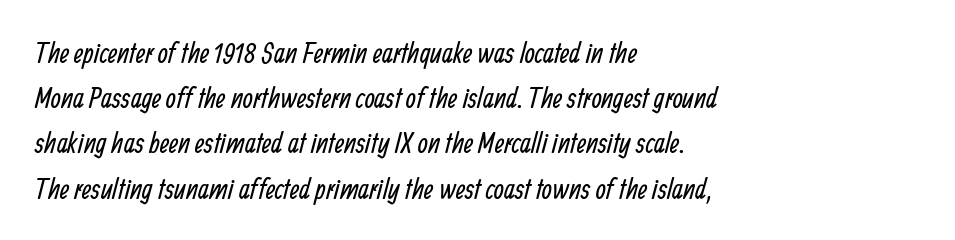
Q: Is the text bold? A: No.
Q: Is the typeface a serif or a sans-serif typeface? A: Sans-serif.
Q: Is the text underlined? A: No.
Q: How is the paragraph aligned? A: Left-aligned.
Q: Is the spacing between letters normal or unusually wide? A: Normal.
Q: Is the spacing between lines tight, normal or loose? A: Normal.
Q: Width (condensed, normal, or wide)? A: Condensed.
Q: Stroke contrast? A: Low.
Q: x-height? A: Medium.
Q: Monospaced? A: No.
